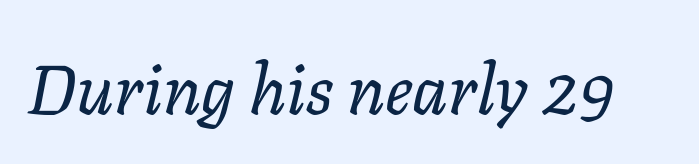
{"italic": "yes", "lean": "right", "slant_degrees": 11, "bold": "no", "weight": "regular", "width": "normal", "stroke_contrast": "low", "x_height": "medium", "monospaced": "no", "underline": "no", "letter_spacing": "normal", "letter_spacing_em": 0.0, "glyph_px": 69}
